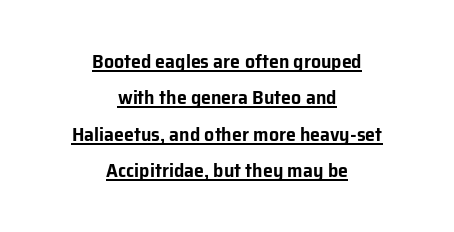
Alignment: centered. The face used here is rendered with its standard letterfit. Vertical strokes here are truly vertical. This rendering features underlined lettering.
